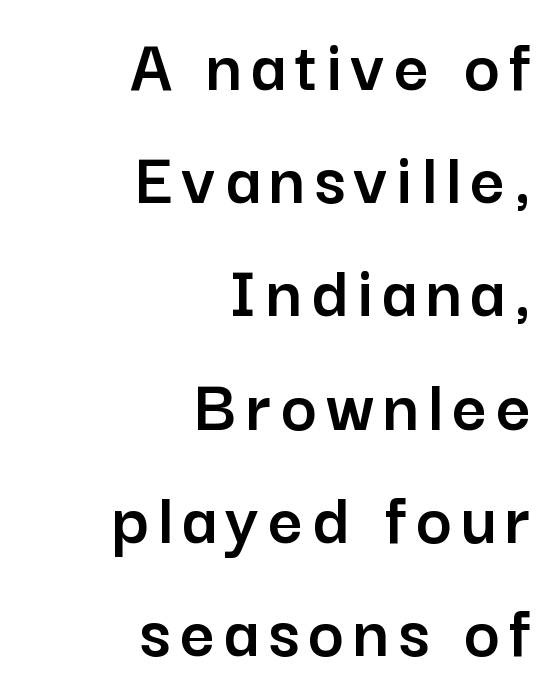
The image shows 76 px sans-serif type, upright; set right-aligned, normal line spacing (1.49x), not underlined; low stroke contrast and a medium x-height.
